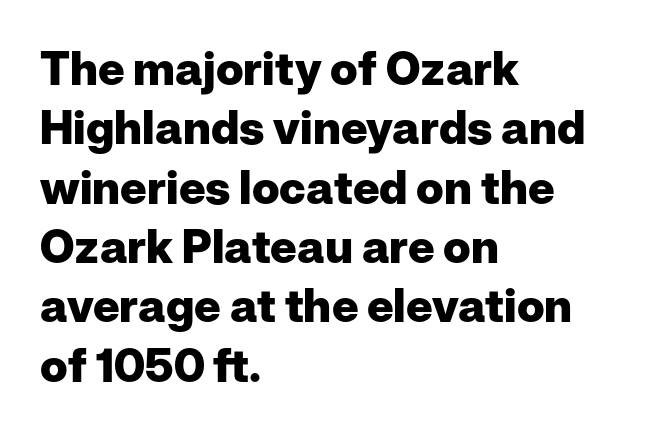
The image shows 46 px heavy sans-serif type, upright; set left-aligned, normal line spacing (1.29x), normal letter spacing, not underlined; low stroke contrast and a medium x-height.
